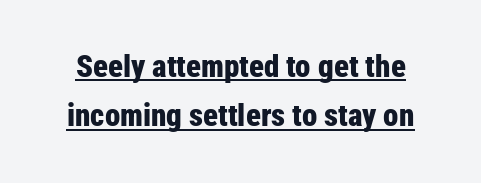
The image shows 31 px bold, condensed sans-serif type, upright; set normal line spacing (1.59x), normal letter spacing, underlined; low stroke contrast and a medium x-height.
